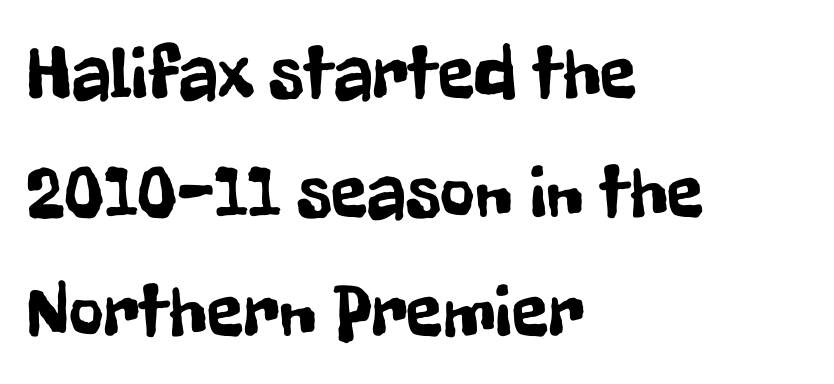
Q: Is the text italic (slanted)? A: No, it is upright.
Q: Is the typeface a serif or a sans-serif typeface? A: Sans-serif.
Q: Is the text underlined? A: No.
Q: How is the paragraph aligned? A: Left-aligned.
Q: Is the spacing between letters normal or unusually wide? A: Normal.
Q: Is the spacing between lines tight, normal or loose? A: Normal.
Q: Width (condensed, normal, or wide)? A: Condensed.
Q: Stroke contrast? A: Low.
Q: x-height? A: Medium.
Q: Monospaced? A: No.
